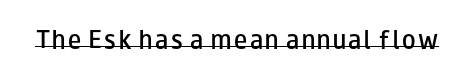
{"italic": "no", "bold": "semi", "underline": "yes", "glyph_px": 22}
